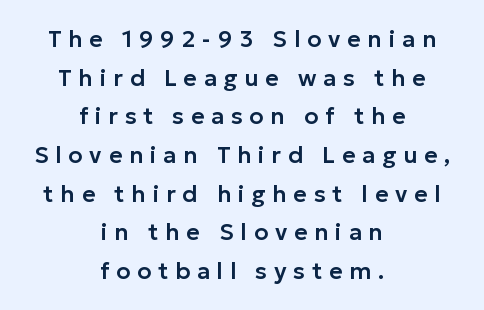
The letters are spread apart with noticeably loose tracking. The lines are quadded center. No word sits above an underline. Tall strokes in this sample are plumb rather than angled.
